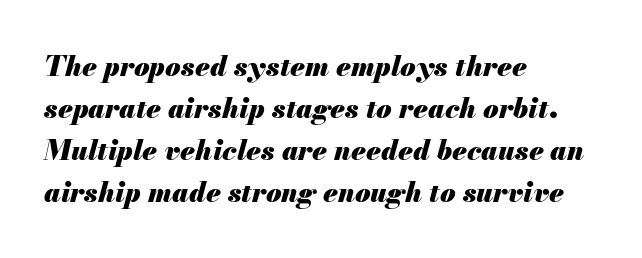
Q: Is the text bold? A: Yes.
Q: Is the text italic (slanted)? A: Yes, it leans right by about 13 degrees.
Q: Is the text underlined? A: No.
Q: How is the paragraph aligned? A: Left-aligned.
Q: Is the spacing between letters normal or unusually wide? A: Normal.
Q: Is the spacing between lines tight, normal or loose? A: Normal.
Q: Width (condensed, normal, or wide)? A: Normal.
Q: Stroke contrast? A: Medium.
Q: x-height? A: Small.
Q: Monospaced? A: No.
